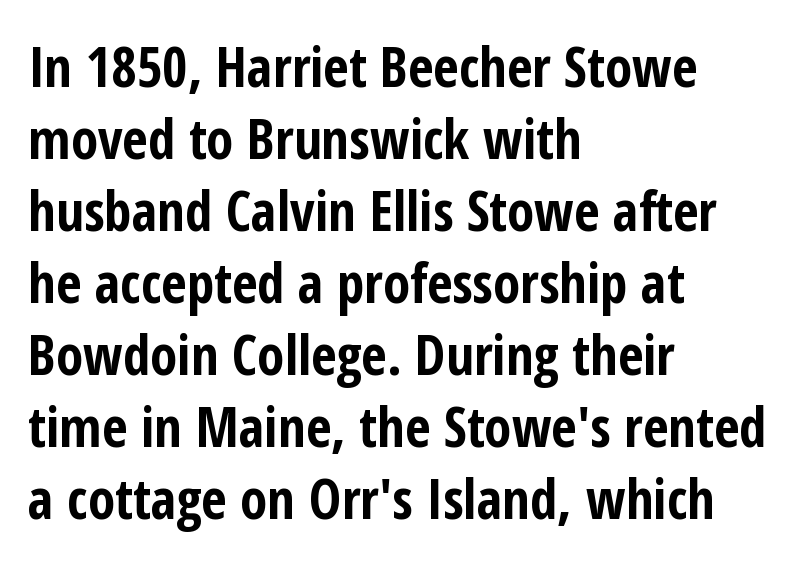
Q: Is the text bold? A: Yes.
Q: Is the text italic (slanted)? A: No, it is upright.
Q: Is the typeface a serif or a sans-serif typeface? A: Sans-serif.
Q: Is the text underlined? A: No.
Q: How is the paragraph aligned? A: Left-aligned.
Q: Is the spacing between letters normal or unusually wide? A: Normal.
Q: Is the spacing between lines tight, normal or loose? A: Normal.
Q: Width (condensed, normal, or wide)? A: Condensed.
Q: Stroke contrast? A: Low.
Q: x-height? A: Medium.
Q: Monospaced? A: No.
